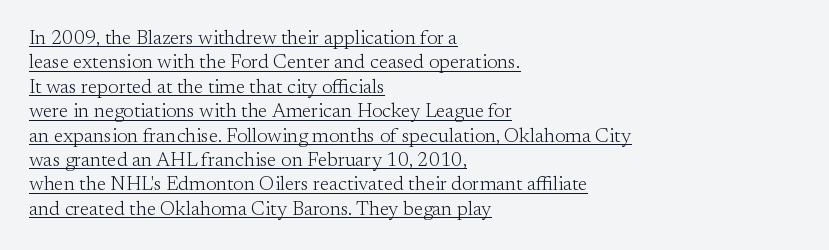
Q: Is the text bold? A: No.
Q: Is the text italic (slanted)? A: No, it is upright.
Q: Is the text underlined? A: Yes.
Q: How is the paragraph aligned? A: Left-aligned.
Q: Is the spacing between letters normal or unusually wide? A: Normal.
